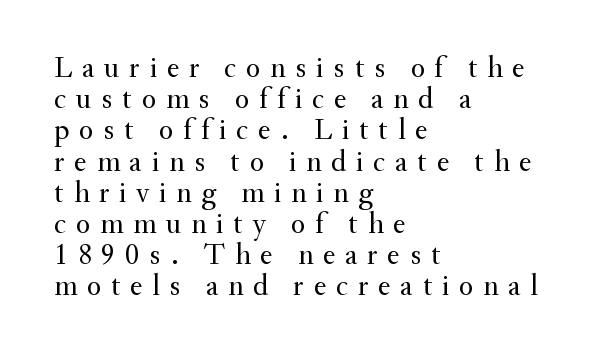
Loose tracking; the words dissolve into strings of separated letters. The weight would be labelled regular, book, light, or lighter still. Ordinary non-slanted type is in use. Just letters on the line, the space beneath them empty.
